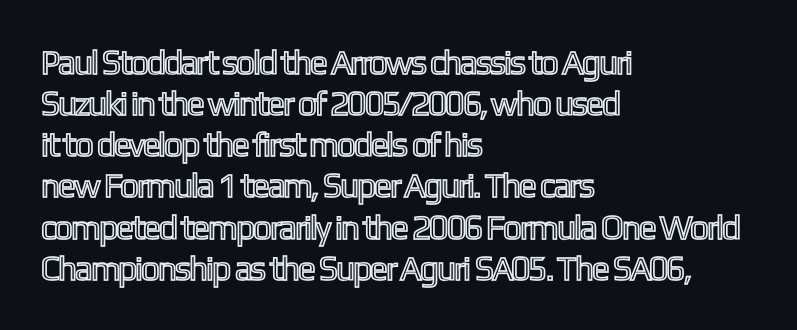
The image shows 34 px condensed type, upright; set left-aligned, line spacing 1.21x, normal letter spacing, not underlined; a medium x-height.
